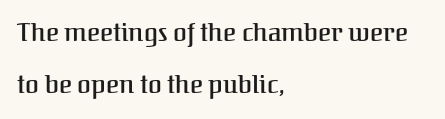
{"italic": "no", "underline": "no", "align": "left", "line_spacing": "loose", "line_spacing_ratio": 2.09, "letter_spacing": "normal", "letter_spacing_em": 0.0, "glyph_px": 25}
